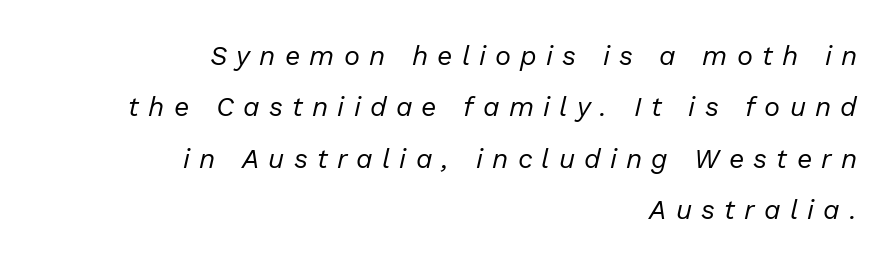
The passage shown has open, widely tracked lettering throughout. Emphasis-style slanted type is in use. Bold? No — there's no thickening of the strokes. Underline: absent. The lines are spread far apart with generous leading. Where is the straight margin? On the right.
